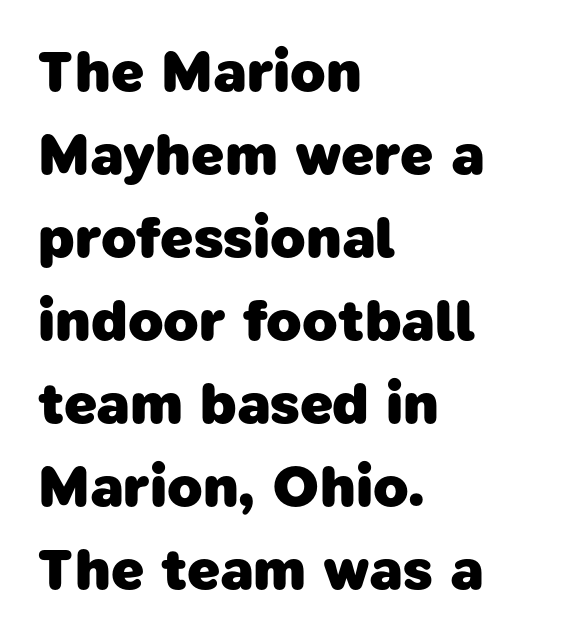
A bare baseline throughout the passage. Baseline-to-baseline distance is the conventional proportion of letter height. This sample uses plain, unmodified letter spacing. The rendering uses natural spacing where letterforms have individual widths.
